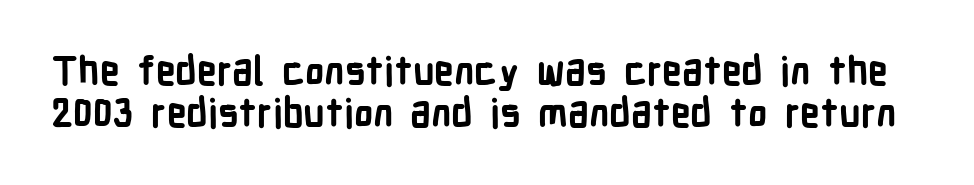
The image shows 39 px bold, condensed sans-serif type, upright; set tight line spacing (1.08x), normal letter spacing, not underlined; low stroke contrast and a medium x-height.
